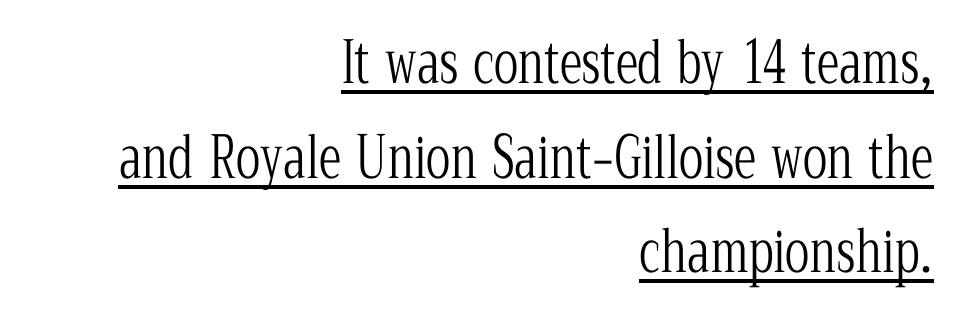
{"serif": "yes", "italic": "no", "bold": "no", "weight": "light", "width": "condensed", "stroke_contrast": "low", "x_height": "medium", "monospaced": "no", "underline": "yes", "align": "right", "line_spacing": "normal", "line_spacing_ratio": 1.66, "letter_spacing": "normal", "letter_spacing_em": 0.0, "glyph_px": 57}
